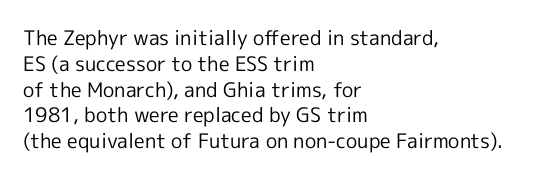
The image shows 20 px text type, upright; set left-aligned, normal line spacing (1.29x), normal letter spacing, not underlined.
